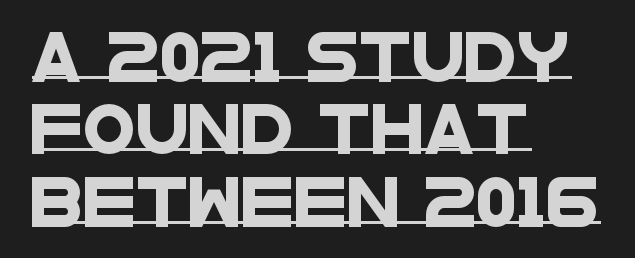
The image shows 48 px wide sans-serif type; set left-aligned, normal line spacing (1.51x), normal letter spacing, underlined; low stroke contrast and a large x-height.
